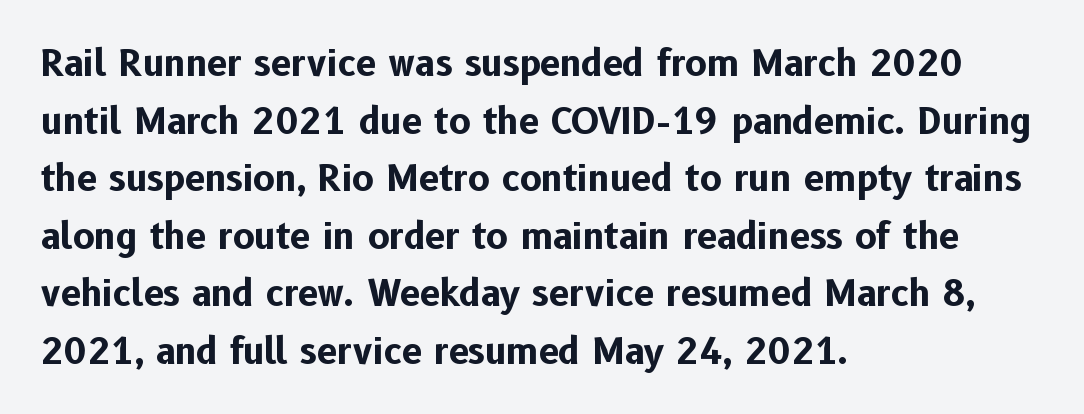
The image shows 36 px bold sans-serif type, upright; set left-aligned, normal line spacing (1.6x), normal letter spacing, not underlined; low stroke contrast and a medium x-height.
